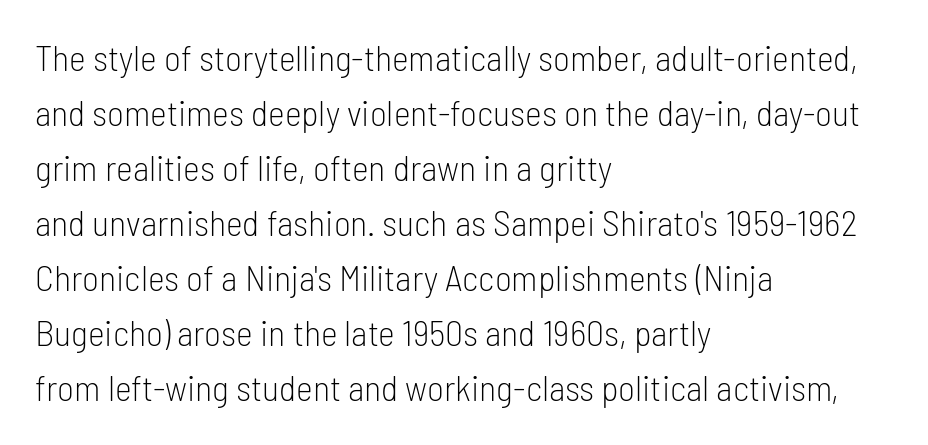
{"serif": "no", "italic": "no", "bold": "no", "weight": "light", "width": "condensed", "stroke_contrast": "low", "x_height": "medium", "monospaced": "no", "underline": "no", "align": "left", "line_spacing": "normal", "line_spacing_ratio": 1.53, "letter_spacing": "normal", "letter_spacing_em": 0.0, "glyph_px": 36}
